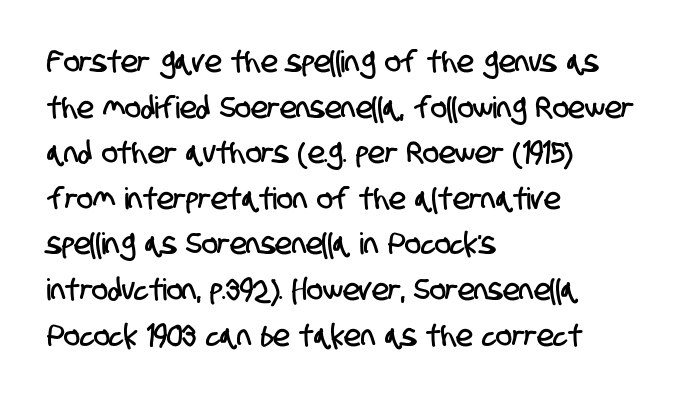
The image shows 30 px condensed sans-serif type; set left-aligned, normal line spacing (1.52x), normal letter spacing, not underlined; low stroke contrast and a large x-height.
